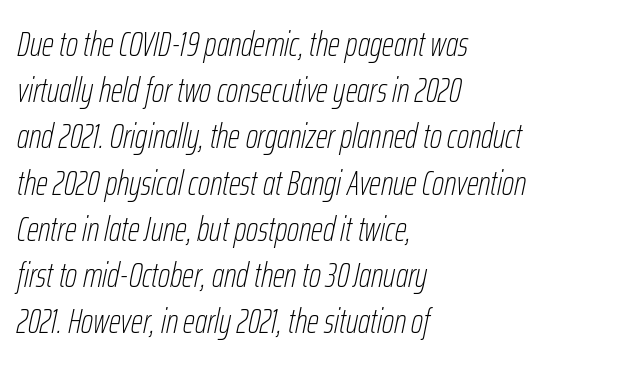
The image shows 34 px thin, condensed type, italic (leaning right); set left-aligned, normal line spacing (1.36x), normal letter spacing, not underlined; low stroke contrast and a medium x-height.
